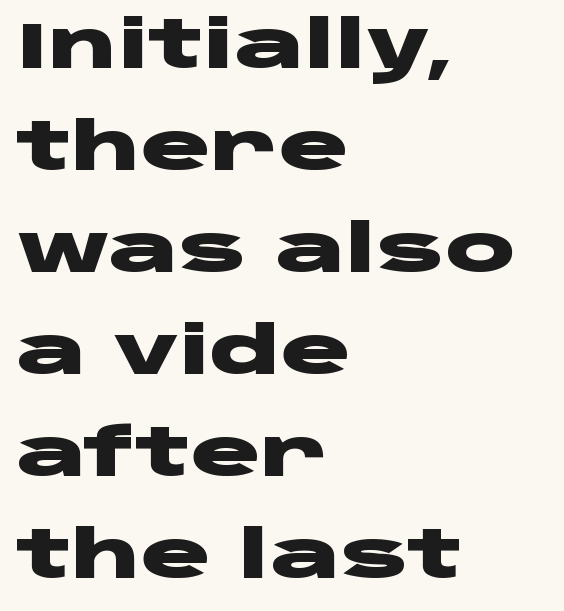
The image shows 65 px heavy, wide sans-serif type, upright; set left-aligned, normal line spacing (1.57x), normal letter spacing, not underlined; low stroke contrast and a large x-height.
